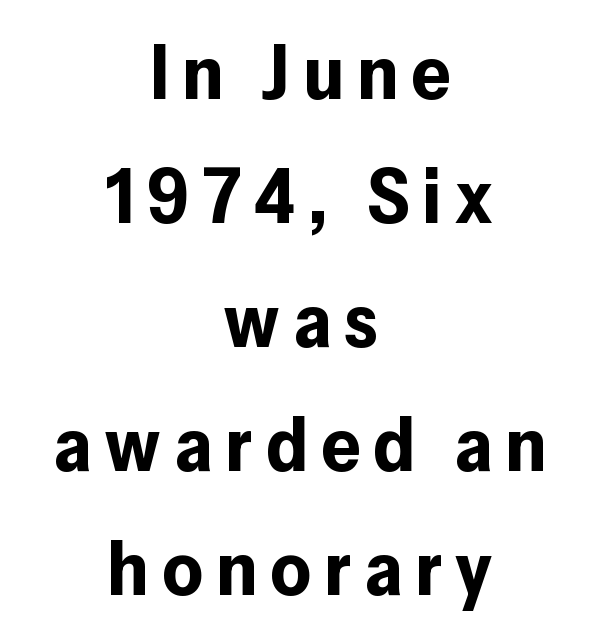
Heavy, bold letterforms. A typesetter would mark this as roman, not italic. These lines are rendered in a variable-pitch font. The vertical gap from one line to the next is medium.
